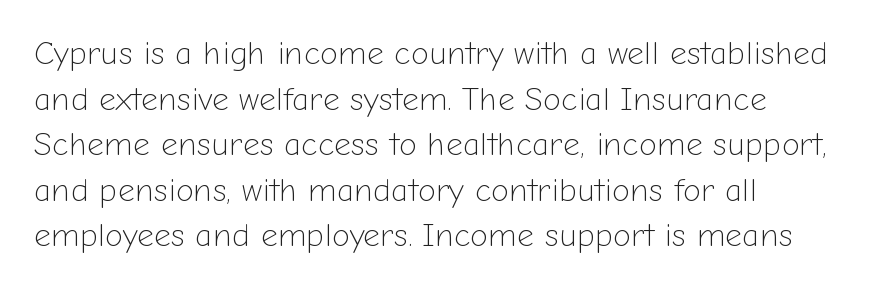
Spacing verdict: proportional, widths tailored to each character. Posture: vertical. The weight tops out at a normal text grade. A typesetter would label this face a sans. You could call the tracking neutral — neither tight nor loose. Teacher's note: observe the even left margin — that is flush-left alignment.
